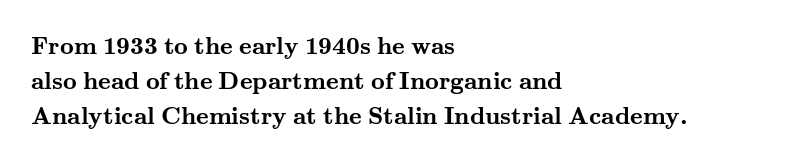
{"italic": "no", "bold": "yes", "underline": "no", "align": "left", "line_spacing": "normal", "line_spacing_ratio": 1.46, "letter_spacing": "normal", "letter_spacing_em": 0.0, "glyph_px": 24}
